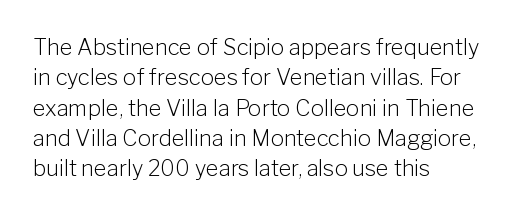
The image shows 22 px text type, upright; set left-aligned, normal line spacing (1.38x), normal letter spacing, not underlined.
